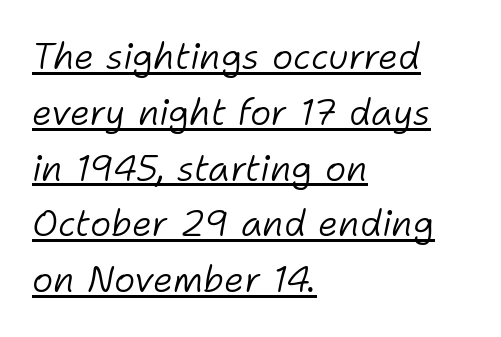
Teacher's note: observe the even left margin — that is flush-left alignment. Is there an underline? Yes — a line sits under the letters. The letters advance in unequal steps, a hallmark of proportional type. How would I describe the line gaps? Plain and ordinary.
